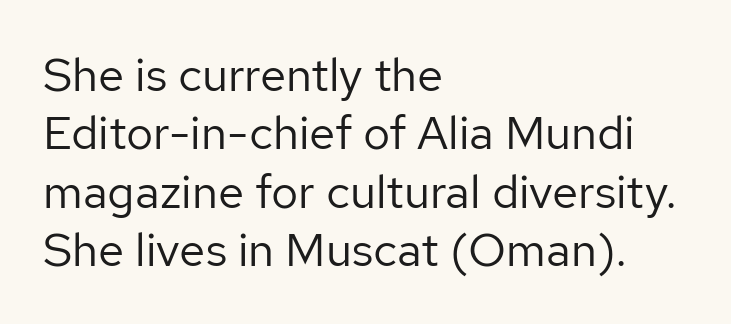
Q: Is the text bold? A: No.
Q: Is the text italic (slanted)? A: No, it is upright.
Q: Is the typeface a serif or a sans-serif typeface? A: Sans-serif.
Q: Is the text underlined? A: No.
Q: How is the paragraph aligned? A: Left-aligned.
Q: Is the spacing between letters normal or unusually wide? A: Normal.
Q: Width (condensed, normal, or wide)? A: Normal.
Q: Stroke contrast? A: Low.
Q: x-height? A: Medium.
Q: Monospaced? A: No.
